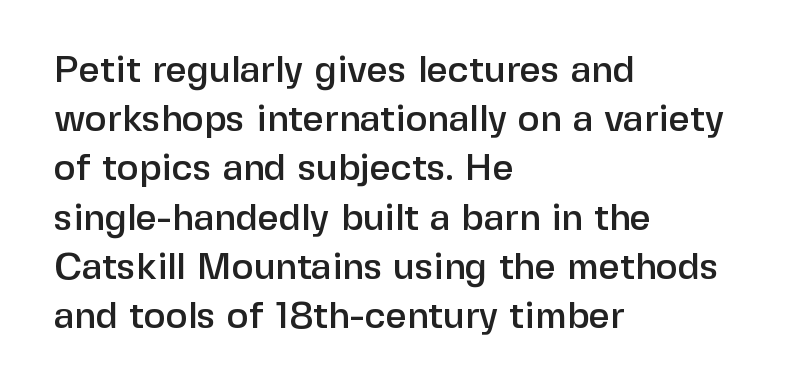
The image shows 37 px sans-serif type, upright; set left-aligned, normal line spacing (1.33x), normal letter spacing, not underlined; low stroke contrast and a medium x-height.
